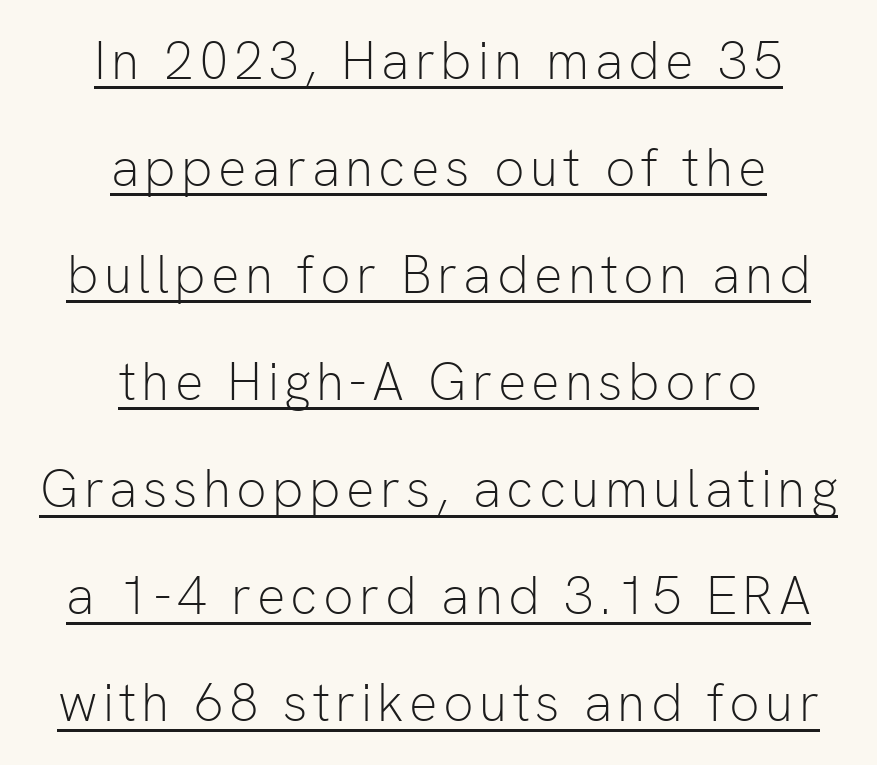
The image shows 53 px light sans-serif type, upright; set centered, loose line spacing (2.02x), underlined; low stroke contrast and a medium x-height.
